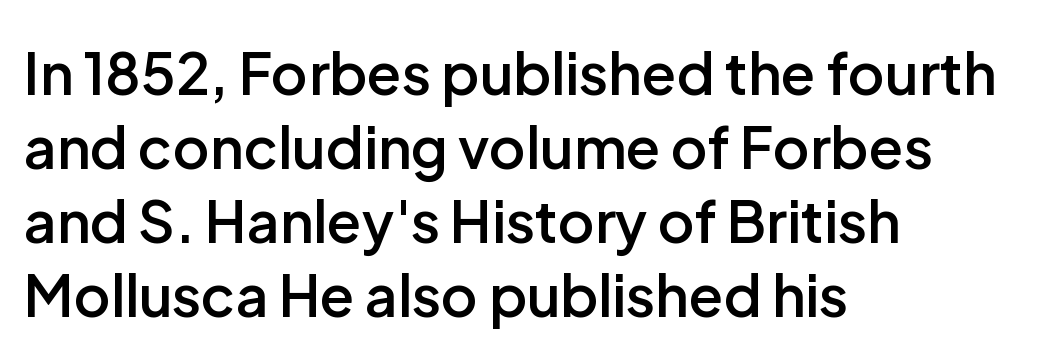
The image shows 57 px semibold sans-serif type, upright; set left-aligned, normal line spacing (1.3x), normal letter spacing, not underlined; low stroke contrast and a medium x-height.
